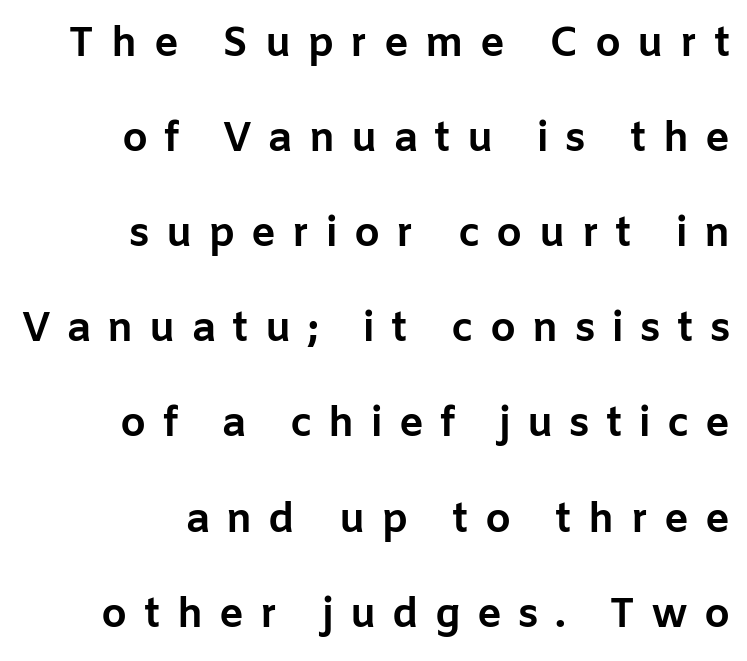
Q: Is the text bold? A: Yes.
Q: Is the text italic (slanted)? A: No, it is upright.
Q: Is the typeface a serif or a sans-serif typeface? A: Sans-serif.
Q: Is the text underlined? A: No.
Q: How is the paragraph aligned? A: Right-aligned.
Q: Is the spacing between letters normal or unusually wide? A: Unusually wide.
Q: Is the spacing between lines tight, normal or loose? A: Loose.
Q: Width (condensed, normal, or wide)? A: Normal.
Q: Stroke contrast? A: Low.
Q: x-height? A: Medium.
Q: Monospaced? A: No.
